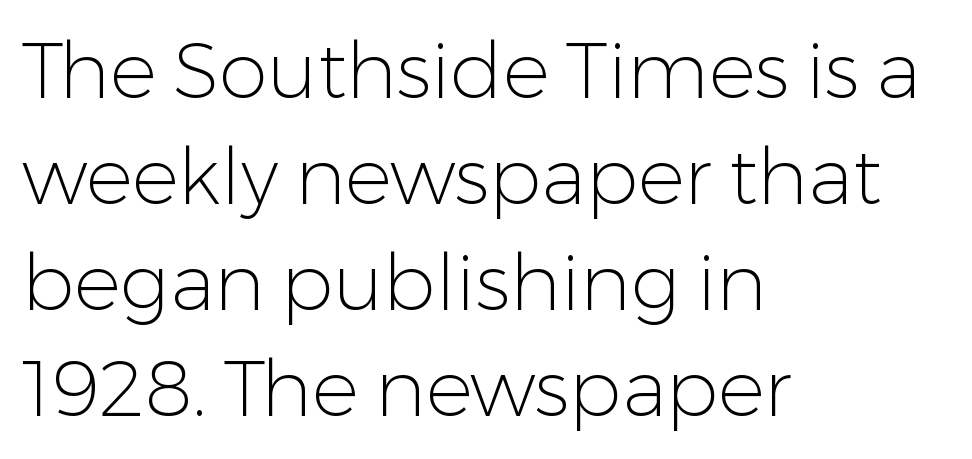
What kind of face is this? One without serifs — a sans. This rendering leaves character spacing at its baseline value. No italicization has been applied; the sample stays upright. The passage shown is typed in a proportional face where columns would drift.
